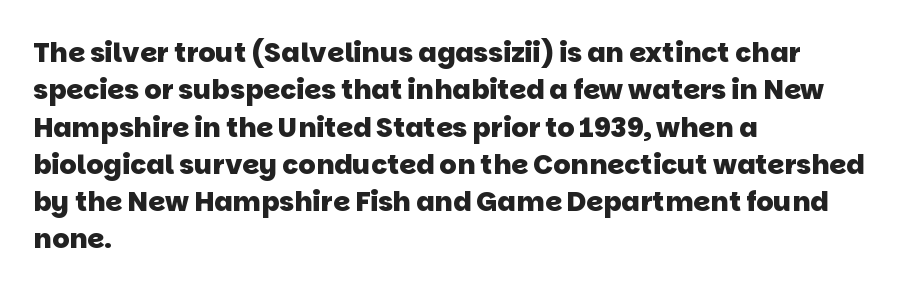
Q: Is the text bold? A: Yes.
Q: Is the text underlined? A: No.
Q: How is the paragraph aligned? A: Left-aligned.
Q: Is the spacing between letters normal or unusually wide? A: Normal.
Q: Is the spacing between lines tight, normal or loose? A: Normal.
